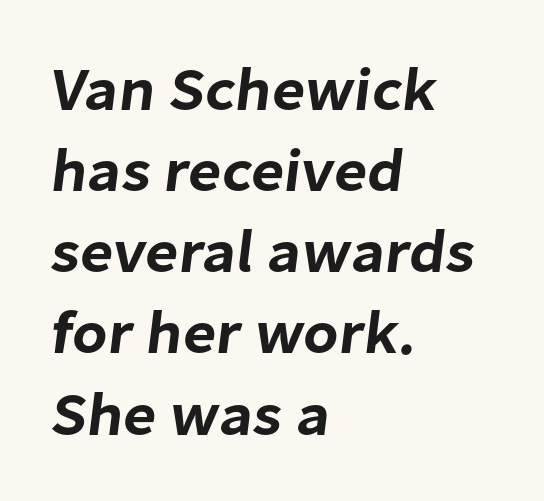
Q: Is the typeface a serif or a sans-serif typeface? A: Sans-serif.
Q: Is the text underlined? A: No.
Q: How is the paragraph aligned? A: Left-aligned.
Q: Is the spacing between letters normal or unusually wide? A: Normal.
Q: Is the spacing between lines tight, normal or loose? A: Normal.
Q: Width (condensed, normal, or wide)? A: Normal.
Q: Stroke contrast? A: Low.
Q: x-height? A: Medium.
Q: Monospaced? A: No.
